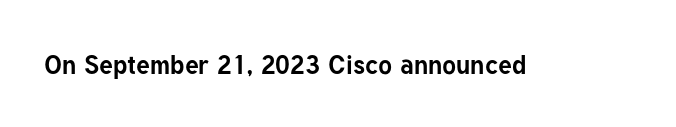
{"italic": "no", "bold": "yes", "underline": "no", "letter_spacing": "normal", "letter_spacing_em": 0.0, "glyph_px": 26}
